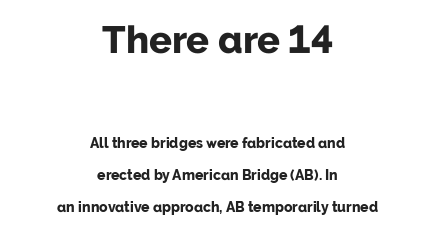
{"serif": "no", "italic": "no", "bold": "yes", "weight": "bold", "width": "normal", "stroke_contrast": "low", "x_height": "medium", "monospaced": "no", "underline": "no", "align": "center", "line_spacing": "loose", "line_spacing_ratio": 2.28, "letter_spacing": "normal", "letter_spacing_em": 0.0, "larger_block": "first", "size_ratio": 2.71, "glyph_px": 38}
